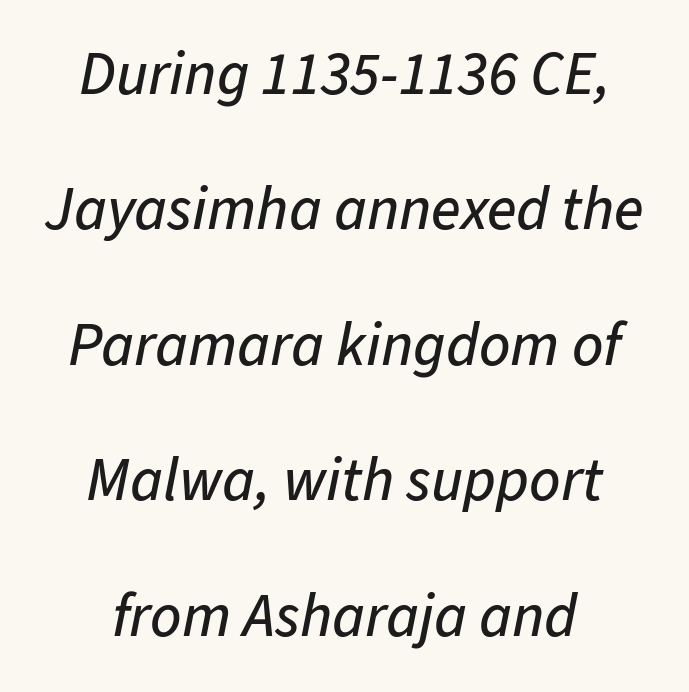
Q: Is the text italic (slanted)? A: Yes, it leans right by about 11 degrees.
Q: Is the text underlined? A: No.
Q: How is the paragraph aligned? A: Centered.
Q: Is the spacing between letters normal or unusually wide? A: Normal.
Q: Is the spacing between lines tight, normal or loose? A: Loose.
Q: Width (condensed, normal, or wide)? A: Normal.
Q: Stroke contrast? A: Low.
Q: x-height? A: Medium.
Q: Monospaced? A: No.
